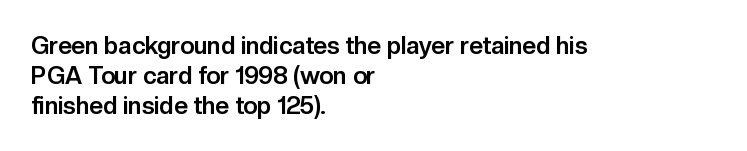
The image shows 24 px bold type, upright; set left-aligned, line spacing 1.24x, normal letter spacing, not underlined.
